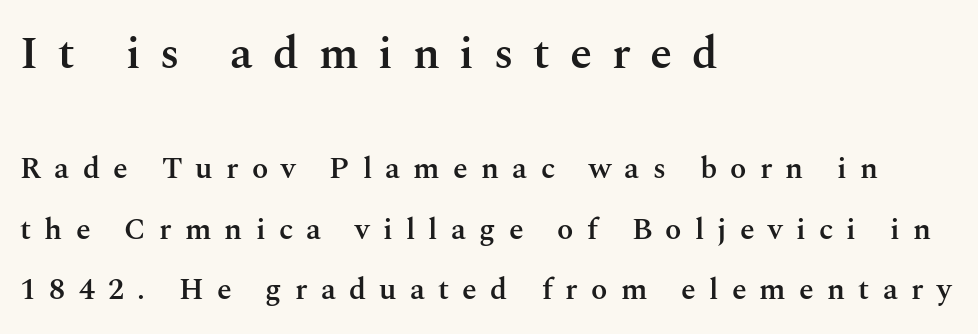
The image shows 45 px semibold serif type, upright; set left-aligned, loose line spacing (2.01x), unusually wide letter spacing (+0.44 em), not underlined; the first (top) block is 1.5x larger; medium stroke contrast and a medium x-height.
